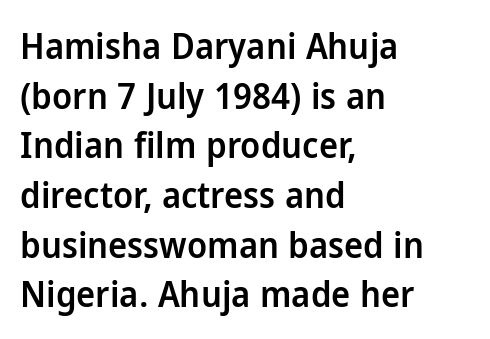
The image shows 36 px semibold sans-serif type, upright; set left-aligned, normal line spacing (1.38x), normal letter spacing, not underlined; low stroke contrast and a medium x-height.
